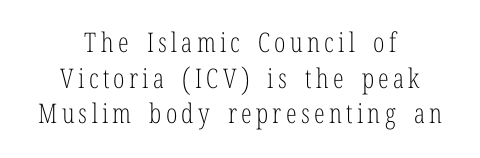
Q: Is the text bold? A: No.
Q: Is the text italic (slanted)? A: No, it is upright.
Q: Is the text underlined? A: No.
Q: How is the paragraph aligned? A: Centered.
Q: Is the spacing between lines tight, normal or loose? A: Normal.
